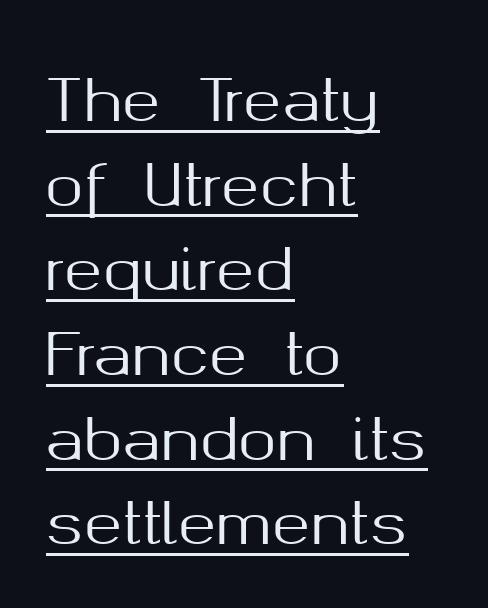
Each letter keeps its own natural width here, so spacing adapts to shape. Looks like someone drew a line under every word here. This sample is left-justified, so line endings fall wherever the words run out. One glance says typical: line gaps are just what's usual. The typography opts for an upright posture over an oblique one.
